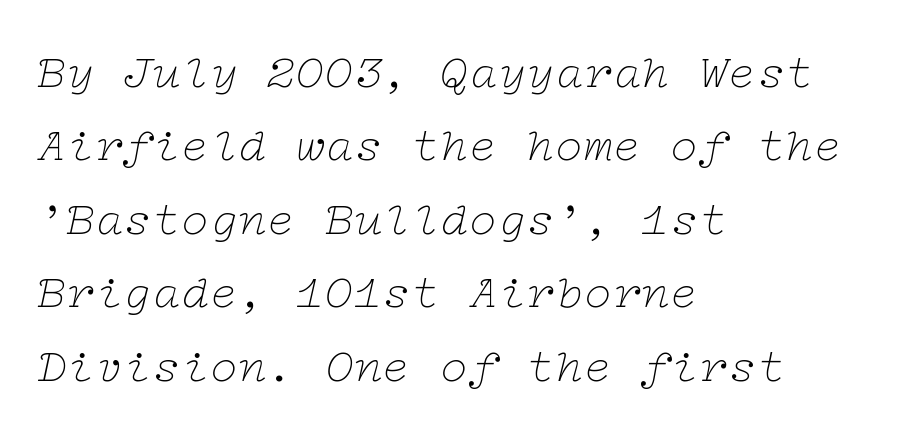
The designer left line spacing at the default. You can tell from the footed stems that serif type was used. The face used here is rendered with its standard letterfit. Each stroke keeps to a modest, everyday thickness or less.
